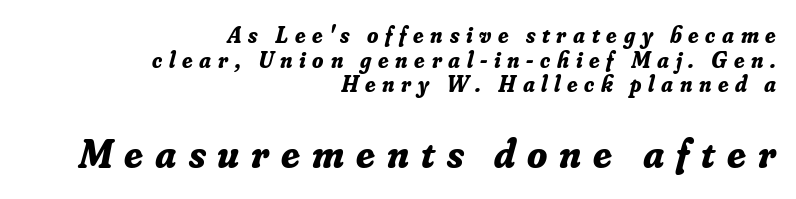
{"serif": "yes", "italic": "yes", "lean": "right", "slant_degrees": 16, "bold": "yes", "weight": "bold", "width": "normal", "stroke_contrast": "low", "x_height": "small", "monospaced": "no", "underline": "no", "align": "right", "line_spacing": "tight", "line_spacing_ratio": 1.07, "letter_spacing": "wide", "letter_spacing_em": 0.29, "larger_block": "second", "size_ratio": 1.78, "glyph_px": 41}
